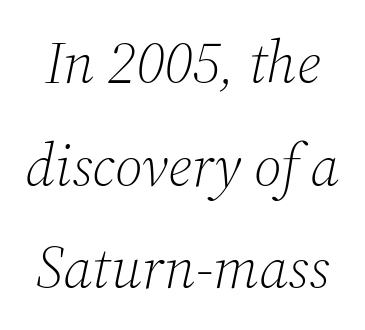
The image shows 59 px light serif type, italic (leaning right); set line spacing 1.74x, normal letter spacing, not underlined; medium stroke contrast and a medium x-height.
